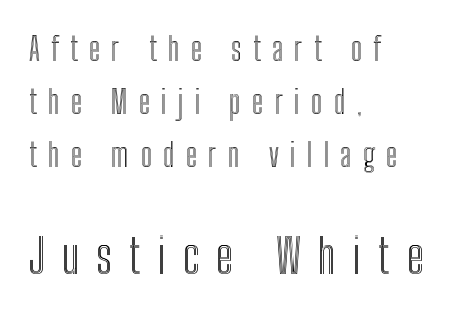
The image shows 48 px condensed type, upright; set left-aligned, normal line spacing (1.65x), unusually wide letter spacing (+0.35 em), not underlined; the second (bottom) block is 1.5x larger; a medium x-height.
